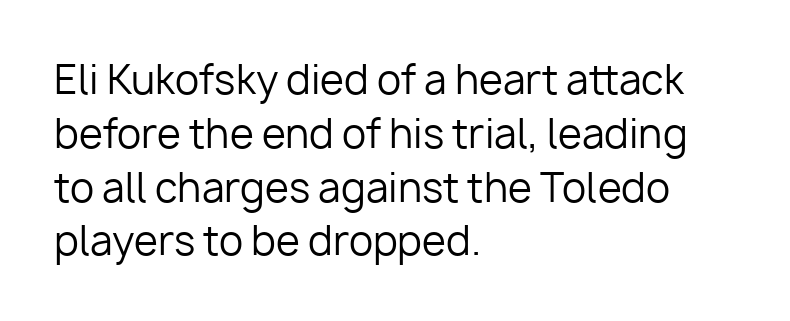
Baseline-to-baseline distance is the conventional proportion of letter height. Every row of glyphs begins at an identical x-position on the left. Nothing sits at the stroke ends, so this counts as sans-serif. The space directly below the letters is spotless. In terms of letterspacing, this is plain default setting.
